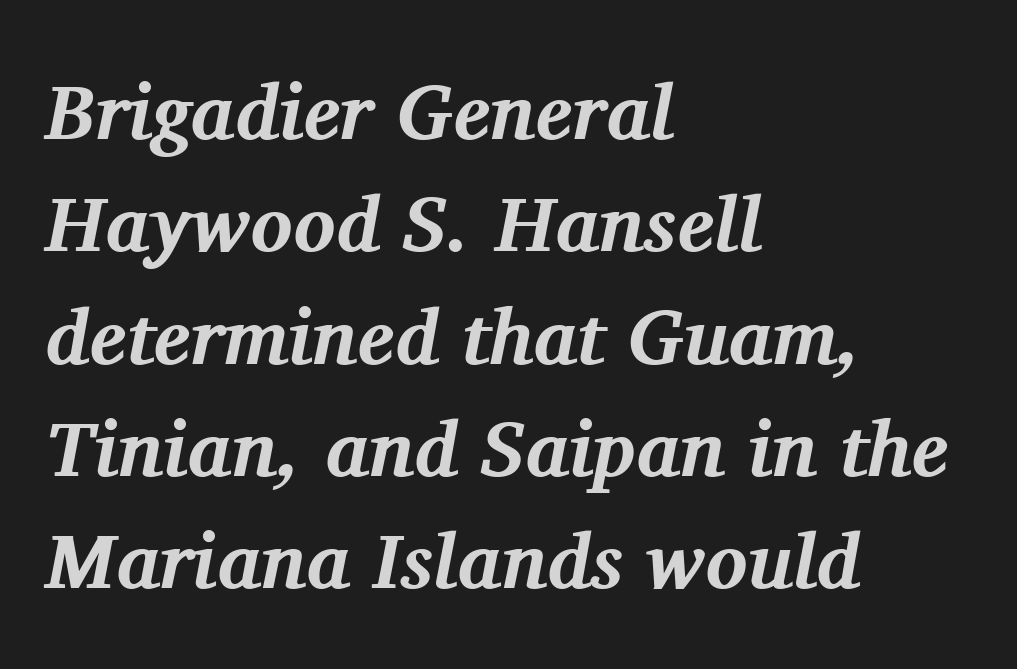
The image shows 78 px bold serif type, italic (leaning right); set left-aligned, normal line spacing (1.44x), normal letter spacing, not underlined; medium stroke contrast and a medium x-height.
